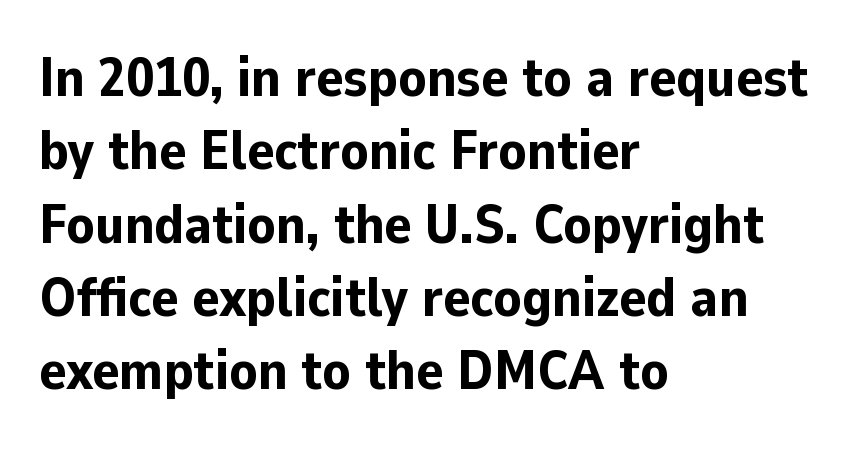
This rendering uses left alignment, leaving the right contour irregular. The font family rendered here belongs to the sans-serif group. The letters advance in unequal steps, a hallmark of proportional type. The rows are spaced the way most documents space them. Anything drawn beneath the words? Only blank space.
